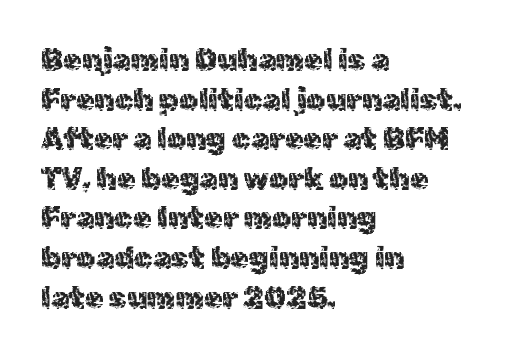
The image shows 30 px sans-serif type, upright; set left-aligned, normal line spacing (1.32x), normal letter spacing, not underlined; a medium x-height.
